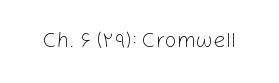
The space directly below the letters is spotless. Quick note: not italic, upright. The line texture is even and compact thanks to regular tracking. These glyphs show unthickened strokes, regular width or finer.
